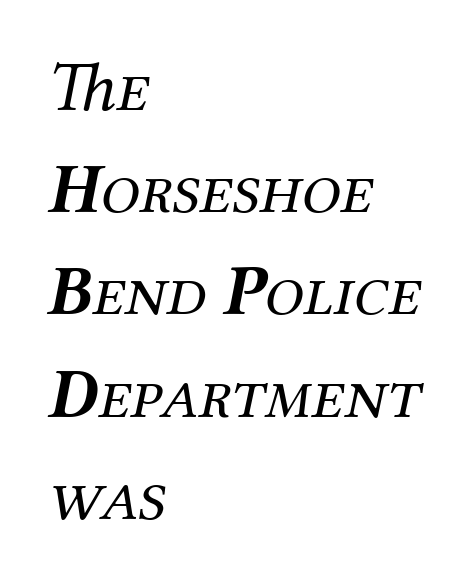
The passage shown is typed in a proportional face where columns would drift. Which margin do the lines hug? The left one — the right edge is uneven. Words appear dense and cohesive because spacing is normal. Descenders hang freely into open space.
